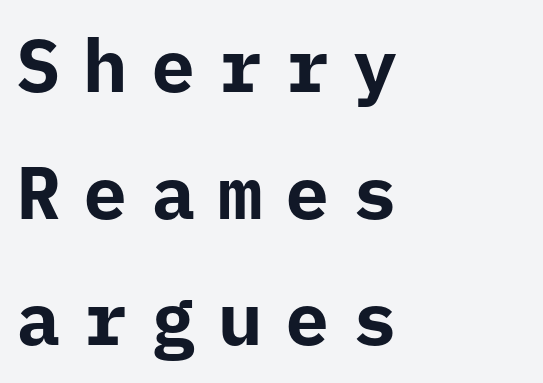
The image shows 74 px bold sans-serif type, upright, monospaced; set left-aligned, line spacing 1.71x, unusually wide letter spacing (+0.31 em), not underlined; low stroke contrast and a medium x-height.
